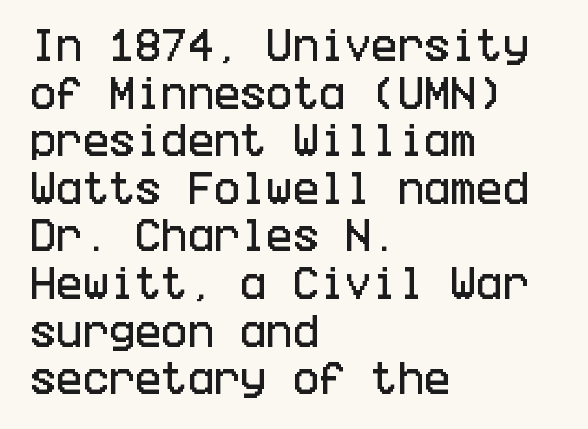
Every stem runs plumb, perpendicular to the baseline. Notice how descenders clear the ascenders below comfortably — that's standard leading. Does extra space separate the letters? No, they use regular spacing. Each row of text sits above clean, open space. Stroke terminals: plain, sans-serif.
